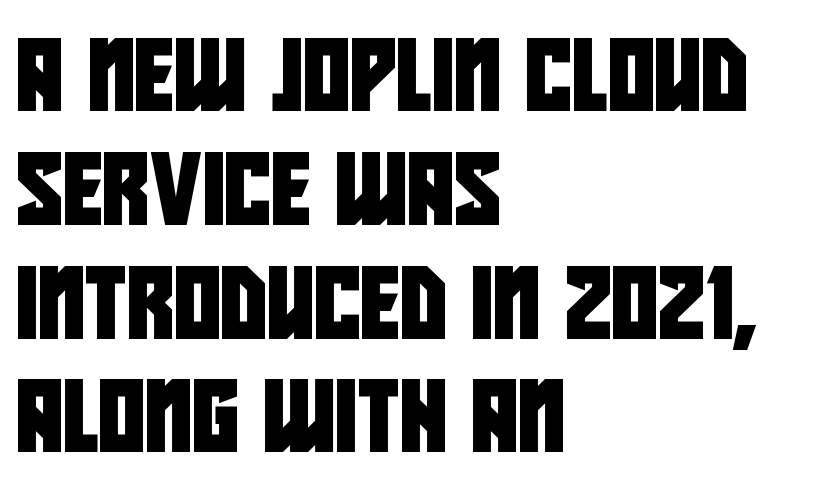
Q: Is the typeface a serif or a sans-serif typeface? A: Sans-serif.
Q: Is the text underlined? A: No.
Q: How is the paragraph aligned? A: Left-aligned.
Q: Is the spacing between letters normal or unusually wide? A: Normal.
Q: Is the spacing between lines tight, normal or loose? A: Normal.
Q: Width (condensed, normal, or wide)? A: Condensed.
Q: Stroke contrast? A: Low.
Q: x-height? A: Large.
Q: Monospaced? A: No.
